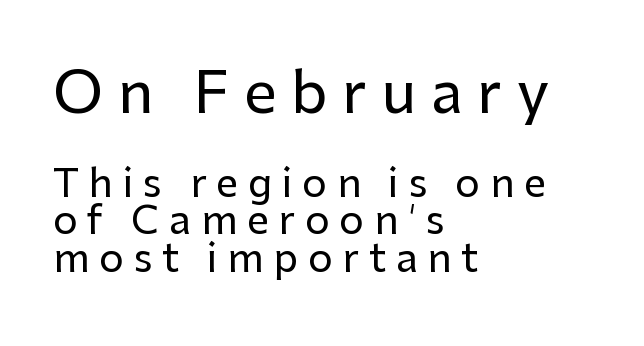
Q: Is the text italic (slanted)? A: No, it is upright.
Q: Is the typeface a serif or a sans-serif typeface? A: Sans-serif.
Q: Is the text underlined? A: No.
Q: How is the paragraph aligned? A: Left-aligned.
Q: Is the spacing between letters normal or unusually wide? A: Unusually wide.
Q: Is the spacing between lines tight, normal or loose? A: Tight.
Q: Which block of text is set in a larger size, the first (top) or the second (bottom)? A: The first (top) one.
Q: Width (condensed, normal, or wide)? A: Normal.
Q: Stroke contrast? A: Low.
Q: x-height? A: Medium.
Q: Monospaced? A: No.
